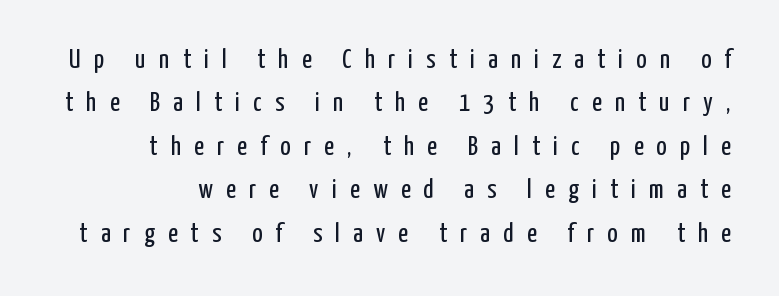
The font's upright variant was chosen for this text. Rule under the text: the space is simply empty. A quiet, ordinary-to-light weight characterises the typeface. The leading is moderate, giving the passage an even texture. The letterforms stand isolated, each surrounded by extra space.
